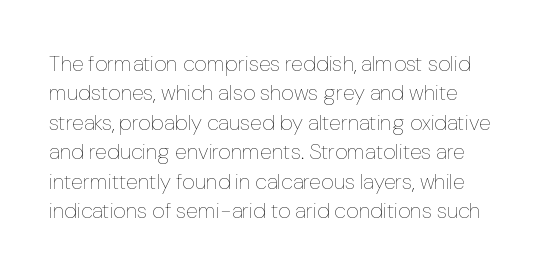
The image shows 22 px text type, upright; set normal line spacing (1.34x), normal letter spacing, not underlined.
